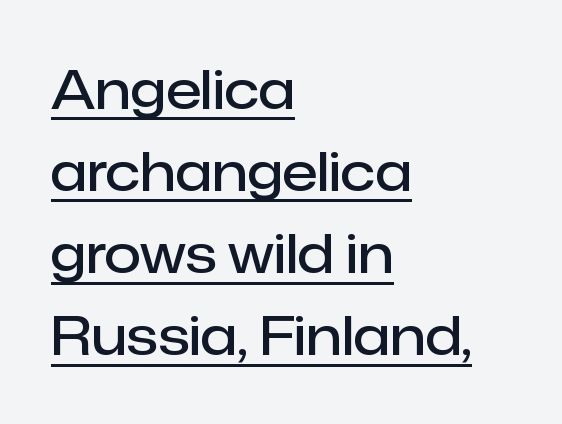
{"serif": "no", "italic": "no", "bold": "semi", "weight": "semibold", "width": "normal", "stroke_contrast": "low", "x_height": "medium", "monospaced": "no", "underline": "yes", "align": "left", "line_spacing": "normal", "line_spacing_ratio": 1.55, "letter_spacing": "normal", "letter_spacing_em": 0.0, "glyph_px": 53}
